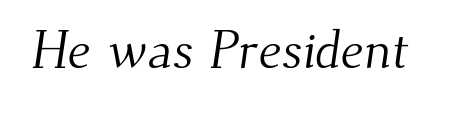
The image shows 53 px light serif type; set normal letter spacing, not underlined; medium stroke contrast and a small x-height.
